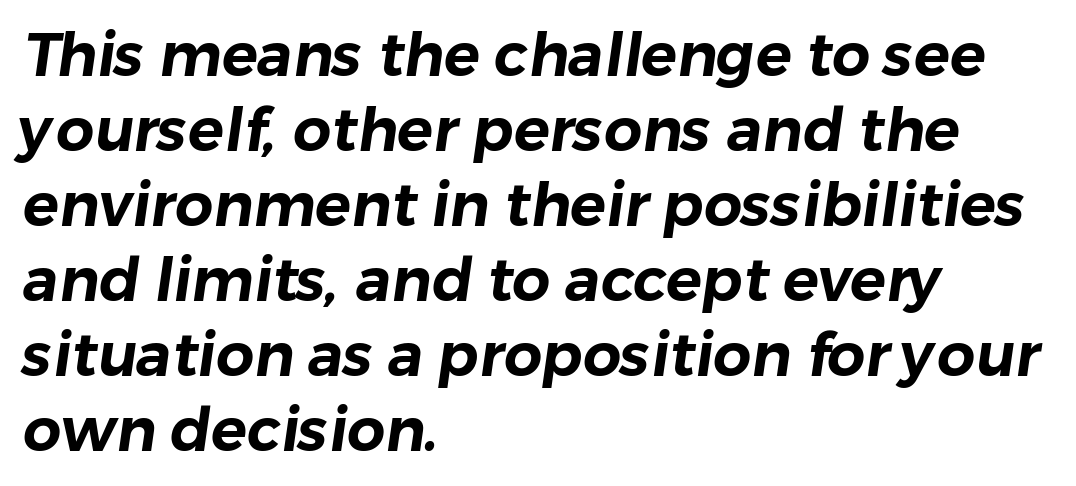
{"serif": "no", "width": "normal", "stroke_contrast": "low", "x_height": "medium", "monospaced": "no", "underline": "no", "align": "left", "line_spacing": "normal", "line_spacing_ratio": 1.25, "letter_spacing": "normal", "letter_spacing_em": 0.0, "glyph_px": 60}
